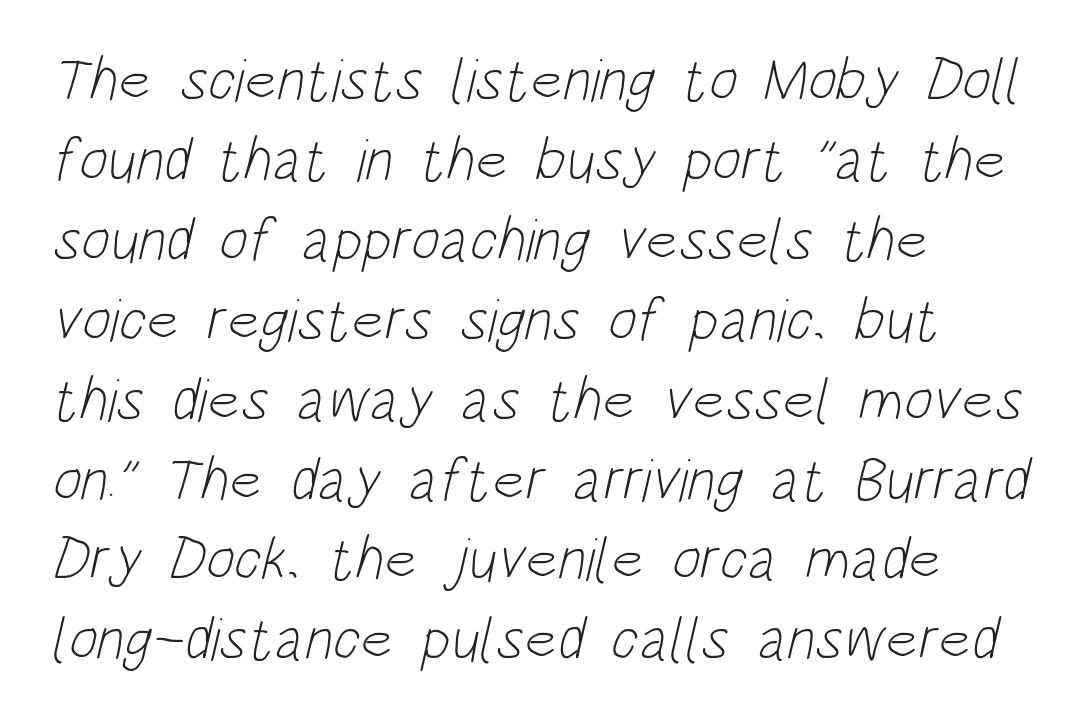
Q: Is the text bold? A: No.
Q: Is the typeface a serif or a sans-serif typeface? A: Sans-serif.
Q: Is the text underlined? A: No.
Q: How is the paragraph aligned? A: Left-aligned.
Q: Is the spacing between letters normal or unusually wide? A: Normal.
Q: Is the spacing between lines tight, normal or loose? A: Normal.
Q: Width (condensed, normal, or wide)? A: Condensed.
Q: Stroke contrast? A: Low.
Q: x-height? A: Large.
Q: Monospaced? A: No.
